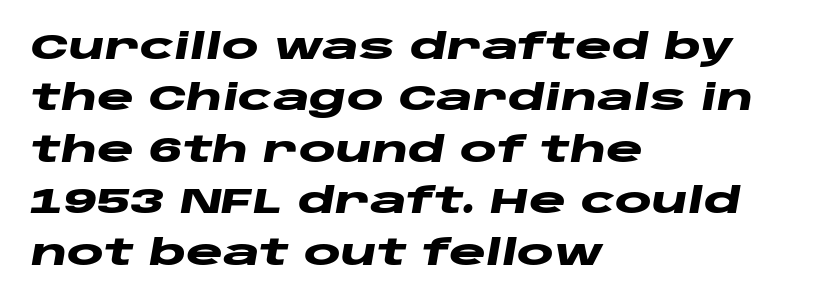
Each letter keeps its own natural width here, so spacing adapts to shape. Left-aligned paragraph, ragged on the right. Compared with ordinary roman type, these characters are visibly tilted. This sample uses plain, unmodified letter spacing. Bold? Absolutely — the strokes are thick and heavy. This rendering features lettering with no underline.
